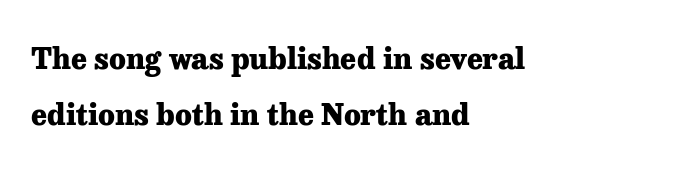
{"serif": "yes", "italic": "no", "bold": "yes", "weight": "heavy", "width": "normal", "stroke_contrast": "low", "x_height": "medium", "monospaced": "no", "underline": "no", "align": "left", "line_spacing_ratio": 1.88, "letter_spacing": "normal", "letter_spacing_em": 0.0, "glyph_px": 30}
